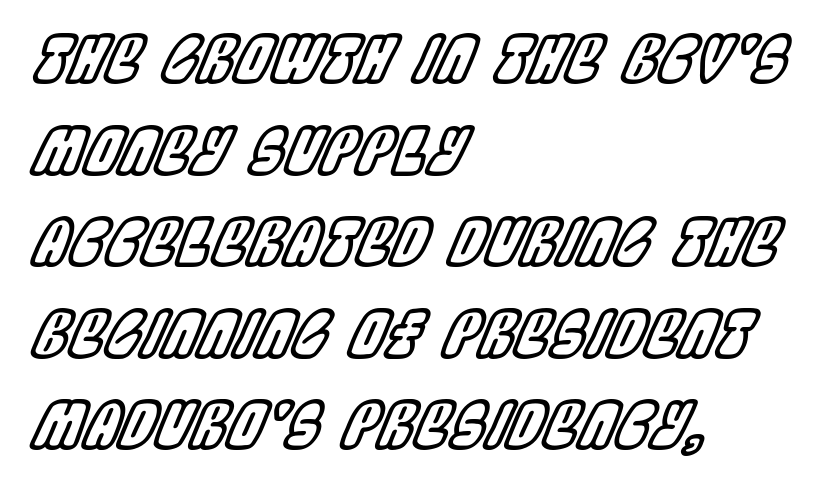
Varying glyph widths throughout — classic text-font behaviour. Compared with ordinary roman type, these characters are visibly tilted. If you drew a ruler down the left edge, every line would touch it. Each new line begins a customary step beneath the previous one.
